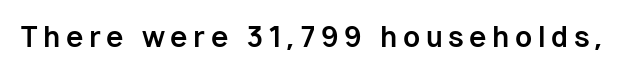
Each word looks stretched out because of the extra space between its letters. The letters stand straight up with perfectly vertical stems. The rendering shows plain stroke endings on the letterforms — a sans-serif design. What weight is shown? A full bold with thick strokes. No word sits above an underline.
